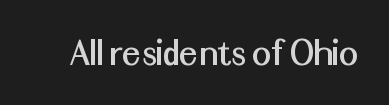
The image shows 42 px sans-serif type, upright; set normal letter spacing, not underlined; medium stroke contrast and a medium x-height.
